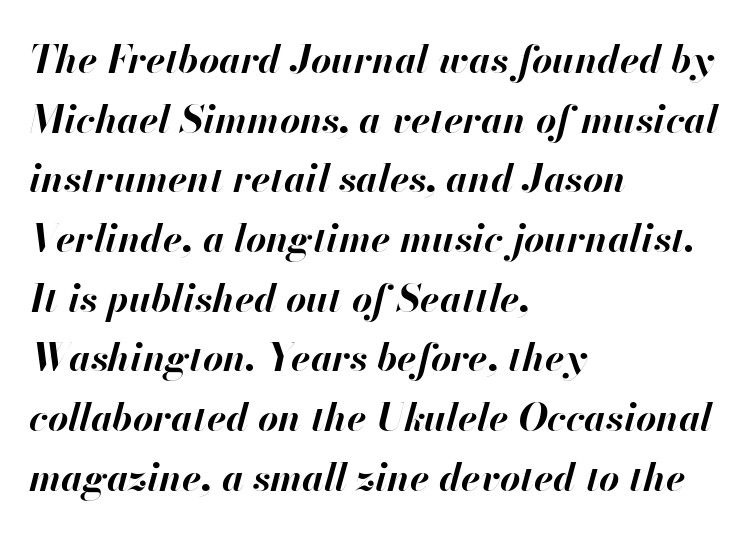
{"italic": "yes", "lean": "right", "slant_degrees": 13, "bold": "yes", "weight": "bold", "width": "normal", "stroke_contrast": "high", "x_height": "small", "monospaced": "no", "underline": "no", "align": "left", "line_spacing": "normal", "line_spacing_ratio": 1.53, "letter_spacing": "normal", "letter_spacing_em": 0.0, "glyph_px": 39}
